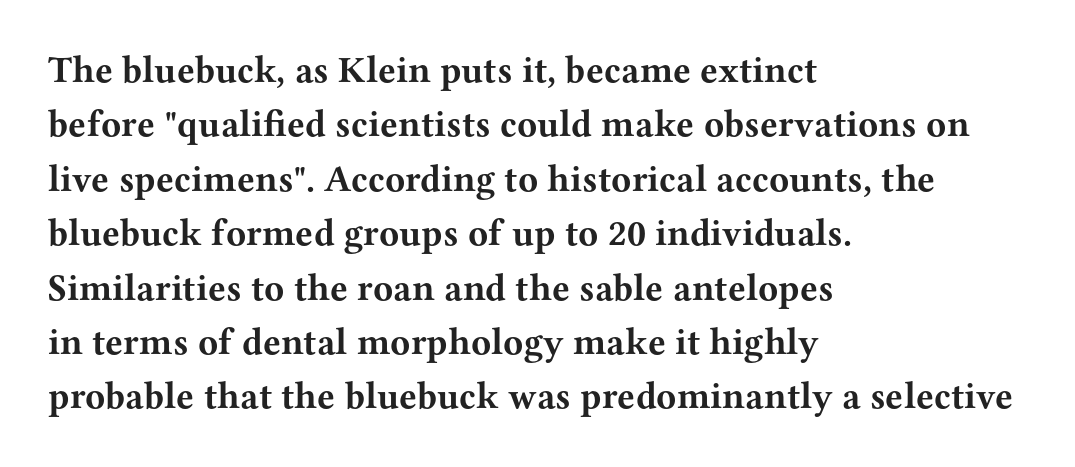
The image shows 37 px bold, wide serif type, upright; set left-aligned, normal line spacing (1.47x), normal letter spacing, not underlined; medium stroke contrast and a medium x-height.
